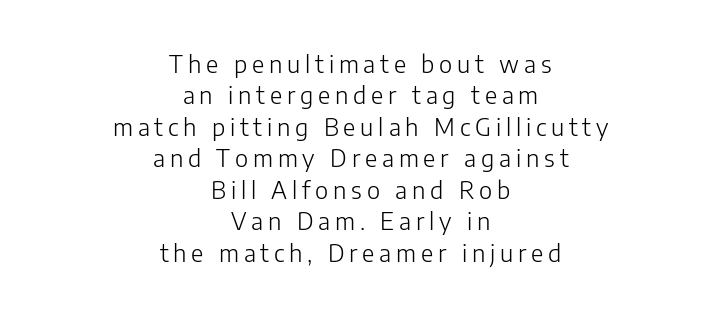
{"italic": "no", "bold": "no", "underline": "no", "align": "center", "line_spacing": "normal", "line_spacing_ratio": 1.31, "letter_spacing": "wide", "letter_spacing_em": 0.2, "glyph_px": 24}
